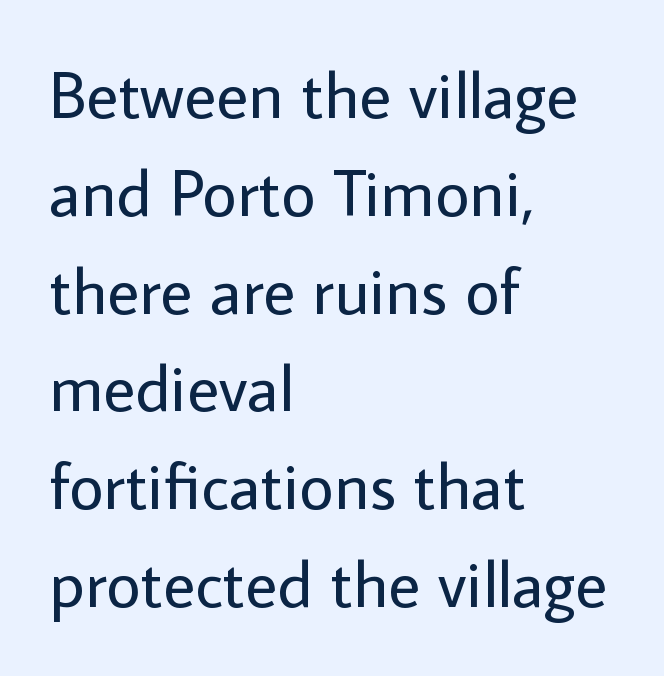
Q: Is the text bold? A: No.
Q: Is the text italic (slanted)? A: No, it is upright.
Q: Is the typeface a serif or a sans-serif typeface? A: Sans-serif.
Q: Is the text underlined? A: No.
Q: How is the paragraph aligned? A: Left-aligned.
Q: Is the spacing between letters normal or unusually wide? A: Normal.
Q: Is the spacing between lines tight, normal or loose? A: Normal.
Q: Width (condensed, normal, or wide)? A: Normal.
Q: Stroke contrast? A: Low.
Q: x-height? A: Medium.
Q: Monospaced? A: No.
